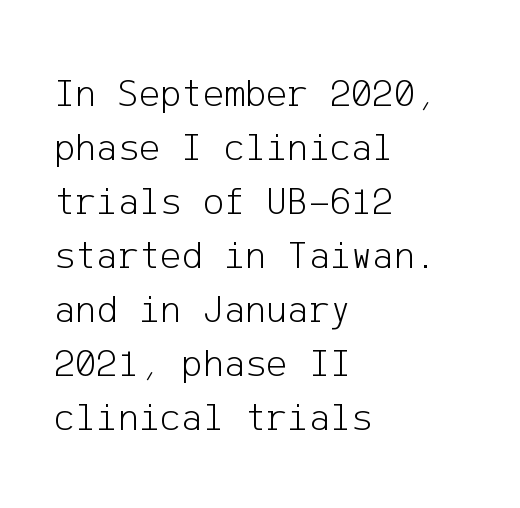
The words here are not underlined. Counters stay open thanks to moderate or lighter strokes. Style check: upright. Does the copy run flush right? No — it runs flush left. Students, note that the glyphs here touch the page at normal intervals.
